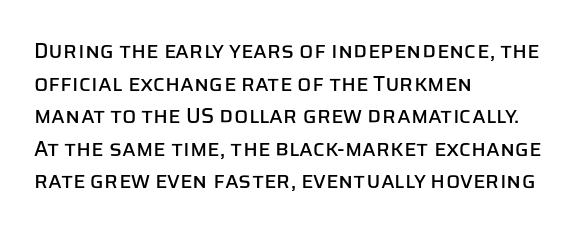
The image shows 21 px text type, upright; set left-aligned, normal line spacing (1.55x), normal letter spacing, not underlined.
